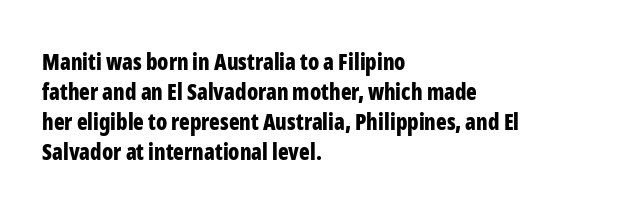
Q: Is the text bold? A: Yes.
Q: Is the text italic (slanted)? A: No, it is upright.
Q: Is the text underlined? A: No.
Q: How is the paragraph aligned? A: Left-aligned.
Q: Is the spacing between letters normal or unusually wide? A: Normal.
Q: Is the spacing between lines tight, normal or loose? A: Normal.
